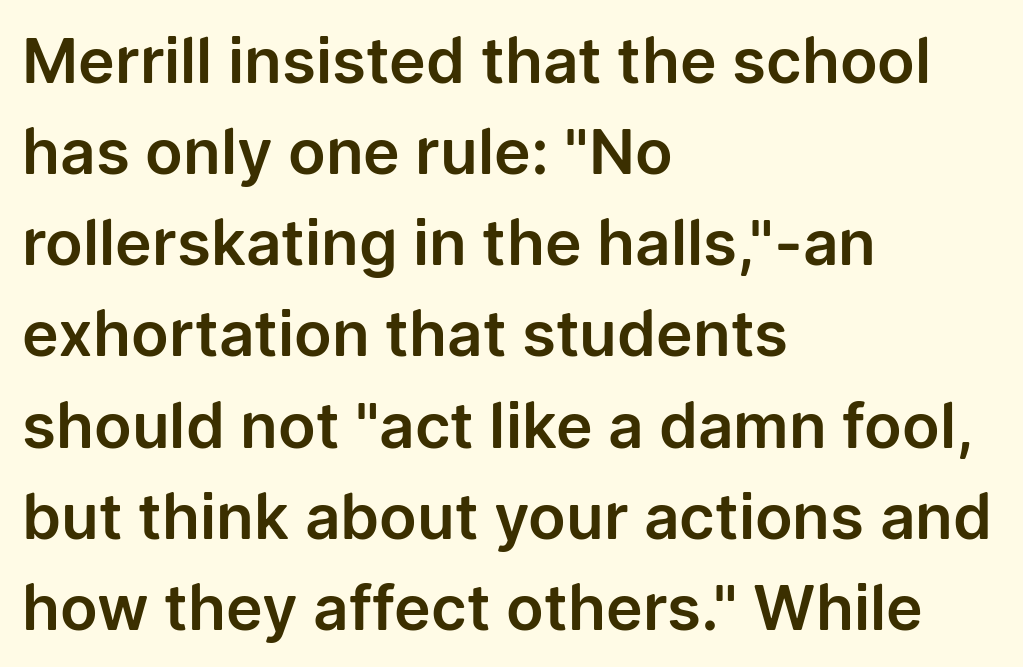
In terms of letterspacing, this is plain default setting. Which margin do the lines hug? The left one — the right edge is uneven. The leading is moderate, giving the passage an even texture. Do the characters align in a grid? No, the font is proportional.
